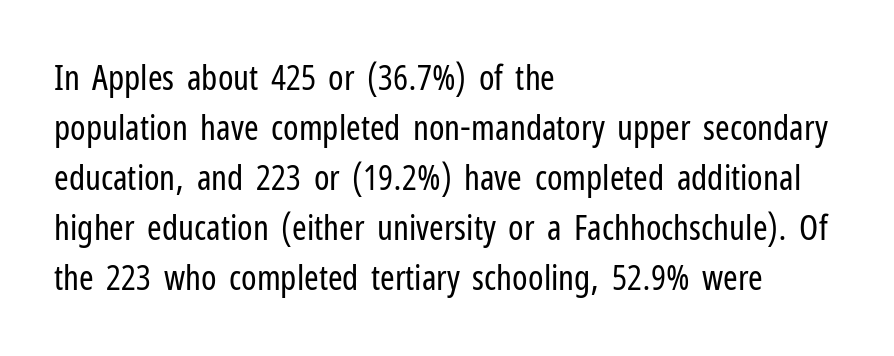
Q: Is the text bold? A: No.
Q: Is the text italic (slanted)? A: No, it is upright.
Q: Is the typeface a serif or a sans-serif typeface? A: Sans-serif.
Q: Is the text underlined? A: No.
Q: How is the paragraph aligned? A: Left-aligned.
Q: Is the spacing between letters normal or unusually wide? A: Normal.
Q: Is the spacing between lines tight, normal or loose? A: Normal.
Q: Width (condensed, normal, or wide)? A: Condensed.
Q: Stroke contrast? A: Low.
Q: x-height? A: Medium.
Q: Monospaced? A: No.
